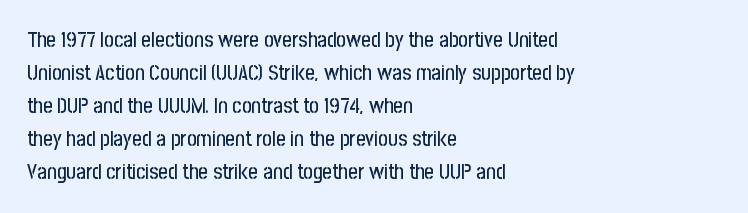
Do the letters lean? They stand straight. You could call the tracking neutral — neither tight nor loose. The passage shown is not underscored anywhere. The ragged edge is on the right, which tells us the setting is flush left. Students, observe: this is what conventionally led text looks like.
